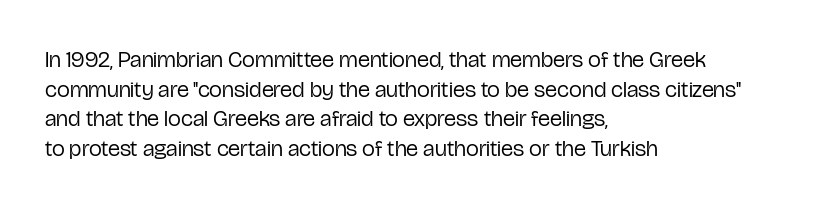
The image shows 23 px text type, upright; set left-aligned, normal line spacing (1.29x), normal letter spacing, not underlined.
